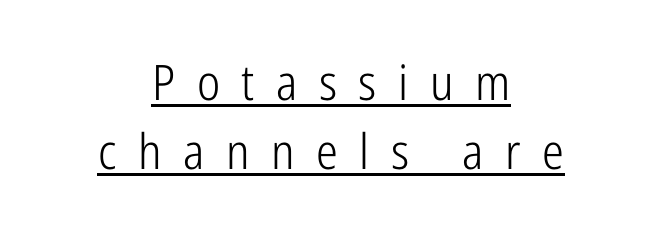
Q: Is the text bold? A: No.
Q: Is the text italic (slanted)? A: No, it is upright.
Q: Is the typeface a serif or a sans-serif typeface? A: Sans-serif.
Q: Is the text underlined? A: Yes.
Q: How is the paragraph aligned? A: Centered.
Q: Is the spacing between letters normal or unusually wide? A: Unusually wide.
Q: Is the spacing between lines tight, normal or loose? A: Normal.
Q: Width (condensed, normal, or wide)? A: Condensed.
Q: Stroke contrast? A: Low.
Q: x-height? A: Medium.
Q: Monospaced? A: No.
